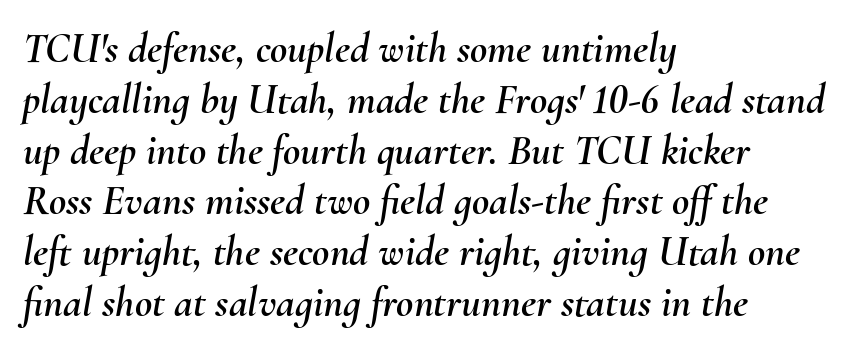
Q: Is the text italic (slanted)? A: Yes, it leans right by about 10 degrees.
Q: Is the text underlined? A: No.
Q: How is the paragraph aligned? A: Left-aligned.
Q: Is the spacing between letters normal or unusually wide? A: Normal.
Q: Width (condensed, normal, or wide)? A: Normal.
Q: Stroke contrast? A: Medium.
Q: x-height? A: Small.
Q: Monospaced? A: No.
